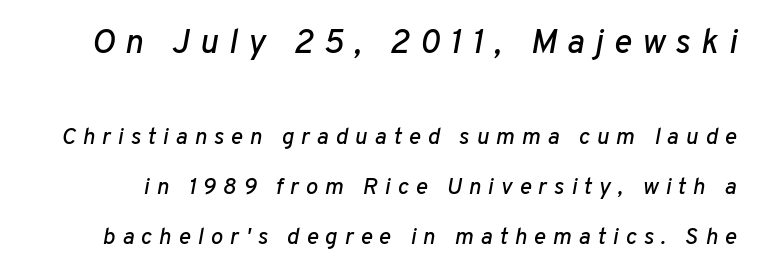
Q: Is the text italic (slanted)? A: Yes, it leans right by about 10 degrees.
Q: Is the text underlined? A: No.
Q: Is the spacing between letters normal or unusually wide? A: Unusually wide.
Q: Is the spacing between lines tight, normal or loose? A: Loose.
Q: Which block of text is set in a larger size, the first (top) or the second (bottom)? A: The first (top) one.
Q: Width (condensed, normal, or wide)? A: Normal.
Q: Stroke contrast? A: Low.
Q: x-height? A: Medium.
Q: Monospaced? A: No.
